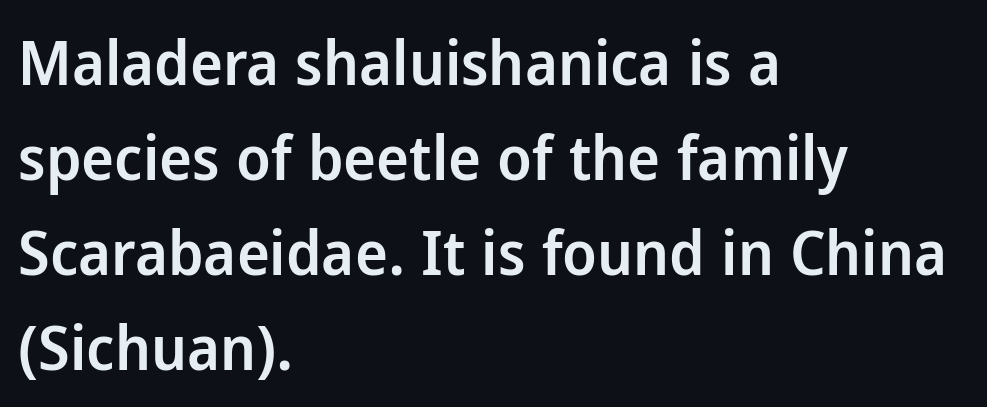
The image shows 62 px semibold sans-serif type, upright; set left-aligned, normal line spacing (1.53x), normal letter spacing, not underlined; low stroke contrast and a medium x-height.
